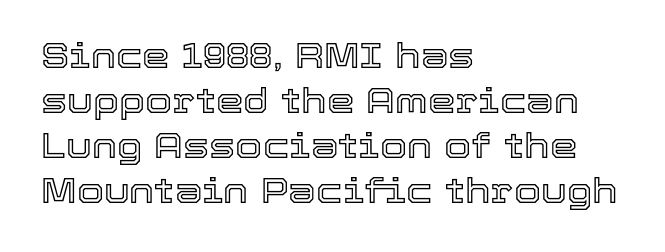
The image shows 35 px text type, upright; set left-aligned, normal line spacing (1.29x), normal letter spacing, not underlined; a medium x-height.
